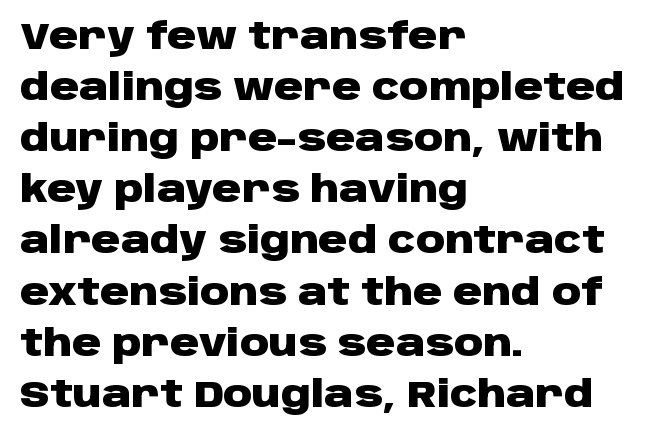
{"serif": "no", "italic": "no", "bold": "yes", "weight": "heavy", "width": "wide", "stroke_contrast": "low", "x_height": "large", "monospaced": "no", "underline": "no", "align": "left", "line_spacing": "normal", "line_spacing_ratio": 1.42, "letter_spacing": "normal", "letter_spacing_em": 0.0, "glyph_px": 36}
